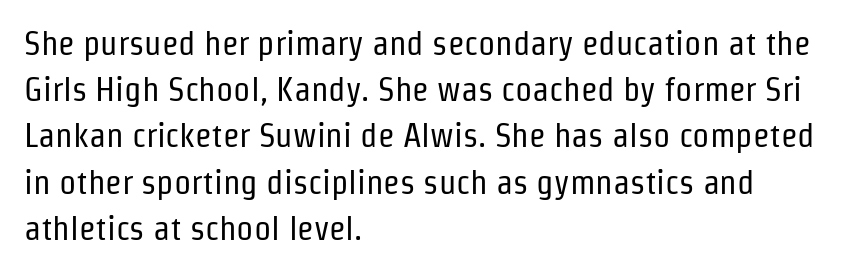
In terms of letterspacing, this is plain default setting. Baseline-to-baseline distance is the conventional proportion of letter height. Does the copy run flush right? No — it runs flush left. Posture: upright roman. This sample uses a sans-serif face.
